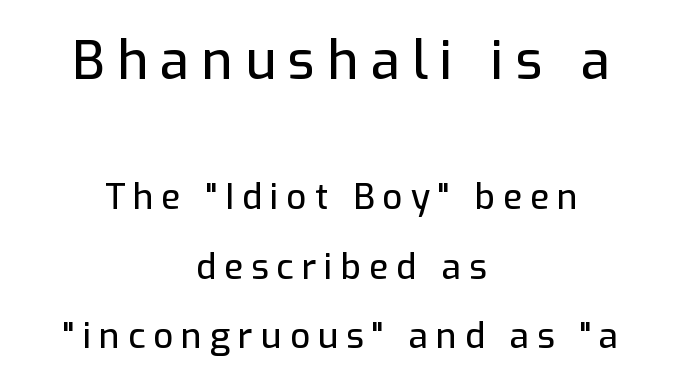
Is this a fixed-width face? No — the glyphs have proportional, varying widths. Top chunk: large. Bottom chunk: small. Serifs: no, the terminals of the letterforms are clean. Nobody drew a line under any word here. Does extra space separate the letters? Yes, quite a lot of it.
